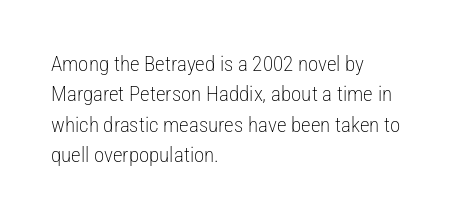
{"italic": "no", "bold": "no", "underline": "no", "align": "left", "line_spacing": "normal", "line_spacing_ratio": 1.45, "letter_spacing": "normal", "letter_spacing_em": 0.0, "glyph_px": 21}
